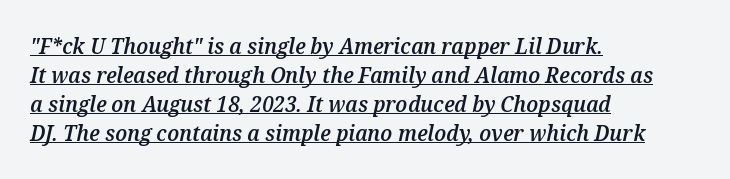
The image shows 22 px text type, italic (leaning right); set left-aligned, normal line spacing (1.32x), normal letter spacing, underlined.
